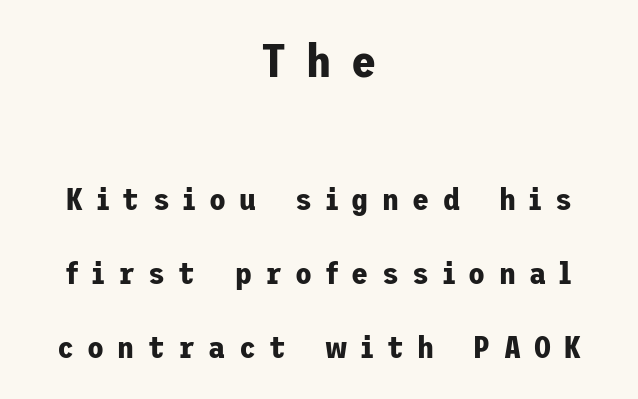
{"serif": "no", "italic": "no", "bold": "yes", "weight": "bold", "width": "normal", "stroke_contrast": "low", "x_height": "medium", "underline": "no", "align": "center", "line_spacing": "loose", "line_spacing_ratio": 2.39, "letter_spacing": "wide", "letter_spacing_em": 0.43, "larger_block": "first", "size_ratio": 1.48, "glyph_px": 46}
